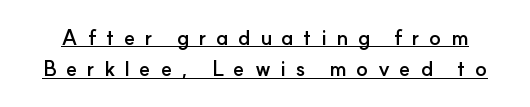
Q: Is the text bold? A: Yes.
Q: Is the text italic (slanted)? A: No, it is upright.
Q: Is the text underlined? A: Yes.
Q: Is the spacing between letters normal or unusually wide? A: Unusually wide.
Q: Is the spacing between lines tight, normal or loose? A: Normal.
